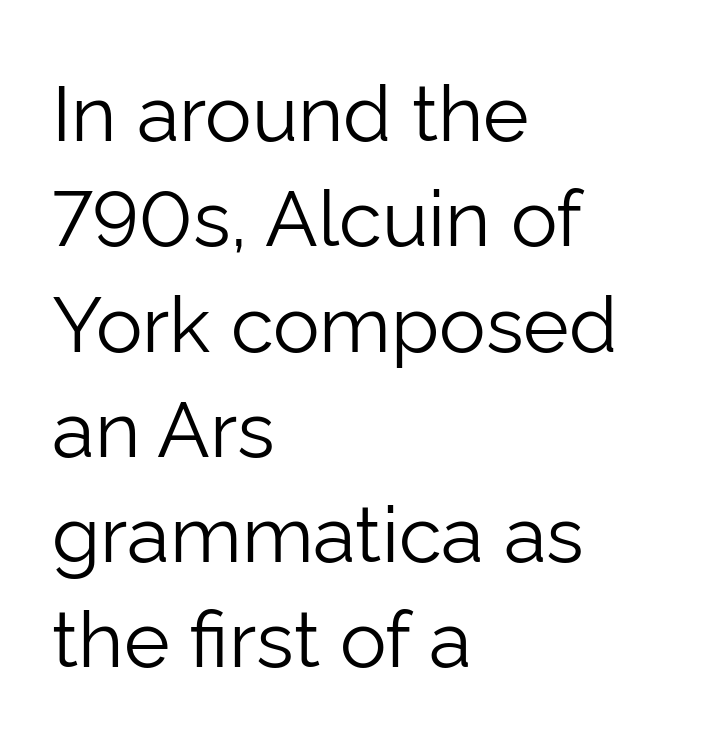
Q: Is the text bold? A: No.
Q: Is the text italic (slanted)? A: No, it is upright.
Q: Is the typeface a serif or a sans-serif typeface? A: Sans-serif.
Q: Is the text underlined? A: No.
Q: How is the paragraph aligned? A: Left-aligned.
Q: Is the spacing between letters normal or unusually wide? A: Normal.
Q: Is the spacing between lines tight, normal or loose? A: Normal.
Q: Width (condensed, normal, or wide)? A: Normal.
Q: Stroke contrast? A: Low.
Q: x-height? A: Medium.
Q: Monospaced? A: No.
